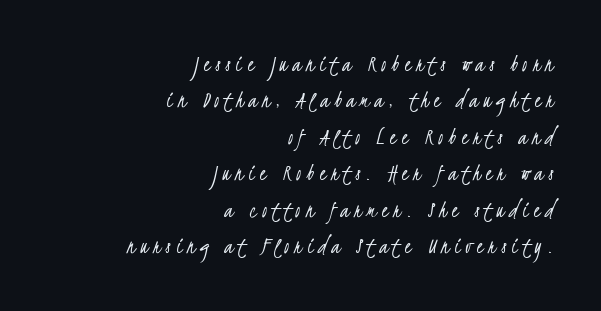
Typeset ragged left — the right edge is the straight one. Loose tracking; the words dissolve into strings of separated letters. No letter is thick-stroked: the sample isn't bold. The passage shown is not underscored anywhere.
